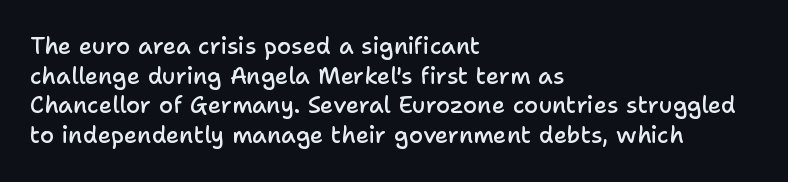
Stroke thickness is moderately raised; the sample reads as semibold. Vertical strokes here are truly vertical. The area under the type is left untouched. Summary of vertical rhythm: regular, with standard interline spacing.
